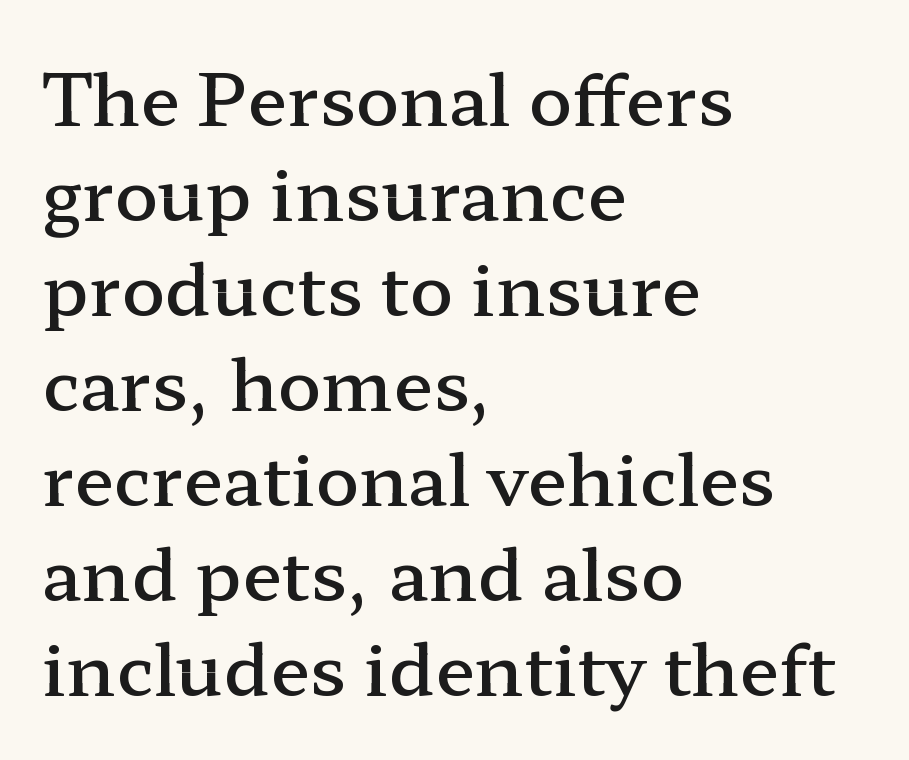
{"serif": "yes", "italic": "no", "bold": "semi", "weight": "semibold", "width": "wide", "stroke_contrast": "low", "x_height": "medium", "monospaced": "no", "underline": "no", "align": "left", "line_spacing": "normal", "line_spacing_ratio": 1.32, "letter_spacing": "normal", "letter_spacing_em": 0.0, "glyph_px": 72}
